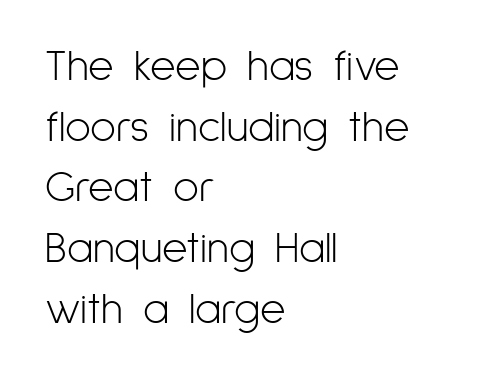
Q: Is the text bold? A: No.
Q: Is the text italic (slanted)? A: No, it is upright.
Q: Is the typeface a serif or a sans-serif typeface? A: Sans-serif.
Q: Is the text underlined? A: No.
Q: How is the paragraph aligned? A: Left-aligned.
Q: Is the spacing between letters normal or unusually wide? A: Normal.
Q: Is the spacing between lines tight, normal or loose? A: Normal.
Q: Width (condensed, normal, or wide)? A: Condensed.
Q: Stroke contrast? A: Low.
Q: x-height? A: Medium.
Q: Monospaced? A: No.
